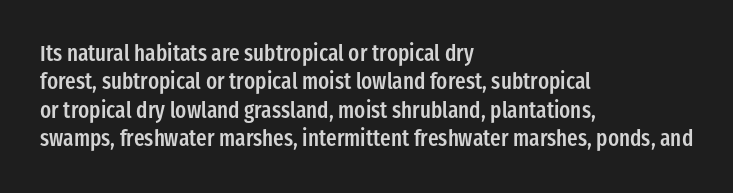
{"italic": "no", "bold": "semi", "underline": "no", "align": "left", "line_spacing": "normal", "line_spacing_ratio": 1.29, "letter_spacing": "normal", "letter_spacing_em": 0.0, "glyph_px": 22}
